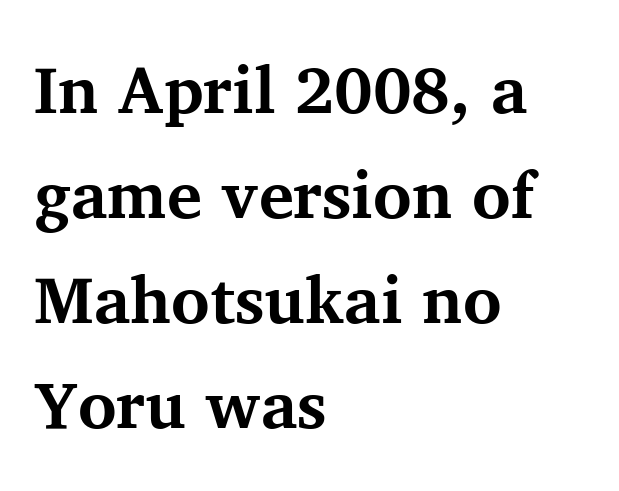
{"serif": "yes", "italic": "no", "bold": "yes", "weight": "bold", "width": "normal", "stroke_contrast": "medium", "x_height": "medium", "monospaced": "no", "underline": "no", "align": "left", "line_spacing": "normal", "line_spacing_ratio": 1.59, "letter_spacing": "normal", "letter_spacing_em": 0.0, "glyph_px": 66}
